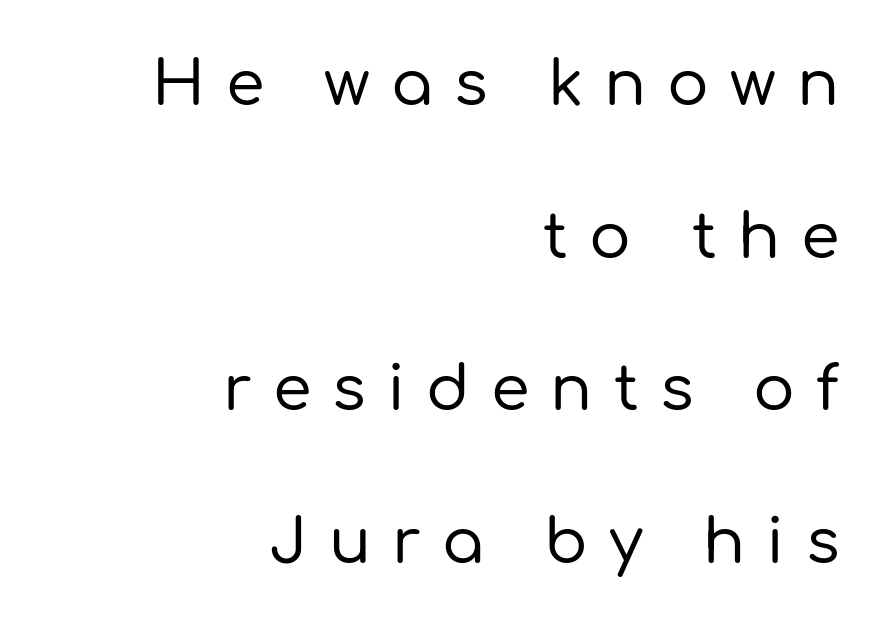
{"serif": "no", "italic": "no", "width": "normal", "stroke_contrast": "low", "x_height": "medium", "monospaced": "no", "underline": "no", "align": "right", "line_spacing": "loose", "line_spacing_ratio": 2.46, "letter_spacing": "wide", "letter_spacing_em": 0.34, "glyph_px": 62}
